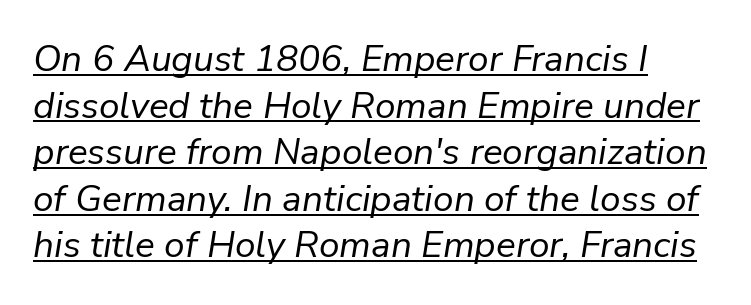
Q: Is the text bold? A: No.
Q: Is the text italic (slanted)? A: Yes, it leans right by about 9 degrees.
Q: Is the text underlined? A: Yes.
Q: How is the paragraph aligned? A: Left-aligned.
Q: Is the spacing between letters normal or unusually wide? A: Normal.
Q: Is the spacing between lines tight, normal or loose? A: Normal.
Q: Width (condensed, normal, or wide)? A: Normal.
Q: Stroke contrast? A: Low.
Q: x-height? A: Medium.
Q: Monospaced? A: No.
